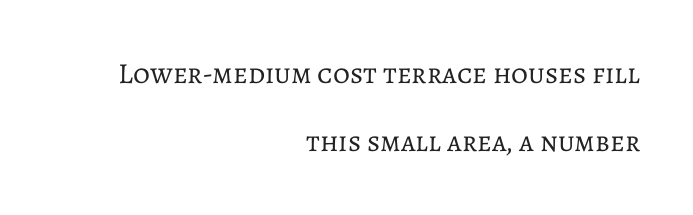
Q: Is the text bold? A: No.
Q: Is the text italic (slanted)? A: No, it is upright.
Q: Is the text underlined? A: No.
Q: How is the paragraph aligned? A: Right-aligned.
Q: Is the spacing between letters normal or unusually wide? A: Normal.
Q: Is the spacing between lines tight, normal or loose? A: Loose.
Q: Width (condensed, normal, or wide)? A: Normal.
Q: Stroke contrast? A: Low.
Q: x-height? A: Medium.
Q: Monospaced? A: No.
